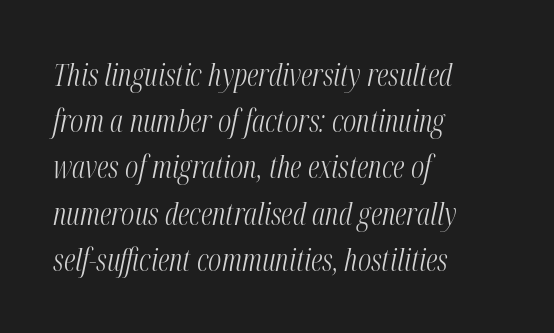
Q: Is the text bold? A: No.
Q: Is the text italic (slanted)? A: Yes, it leans right by about 12 degrees.
Q: Is the text underlined? A: No.
Q: How is the paragraph aligned? A: Left-aligned.
Q: Is the spacing between letters normal or unusually wide? A: Normal.
Q: Is the spacing between lines tight, normal or loose? A: Normal.
Q: Width (condensed, normal, or wide)? A: Condensed.
Q: Stroke contrast? A: Medium.
Q: x-height? A: Medium.
Q: Monospaced? A: No.
